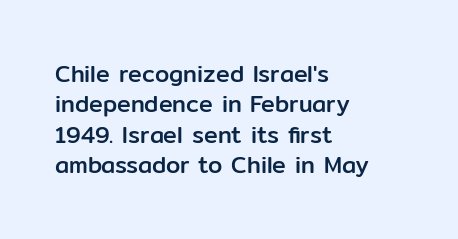
Q: Is the text italic (slanted)? A: No, it is upright.
Q: Is the text underlined? A: No.
Q: How is the paragraph aligned? A: Left-aligned.
Q: Is the spacing between letters normal or unusually wide? A: Normal.
Q: Is the spacing between lines tight, normal or loose? A: Normal.
